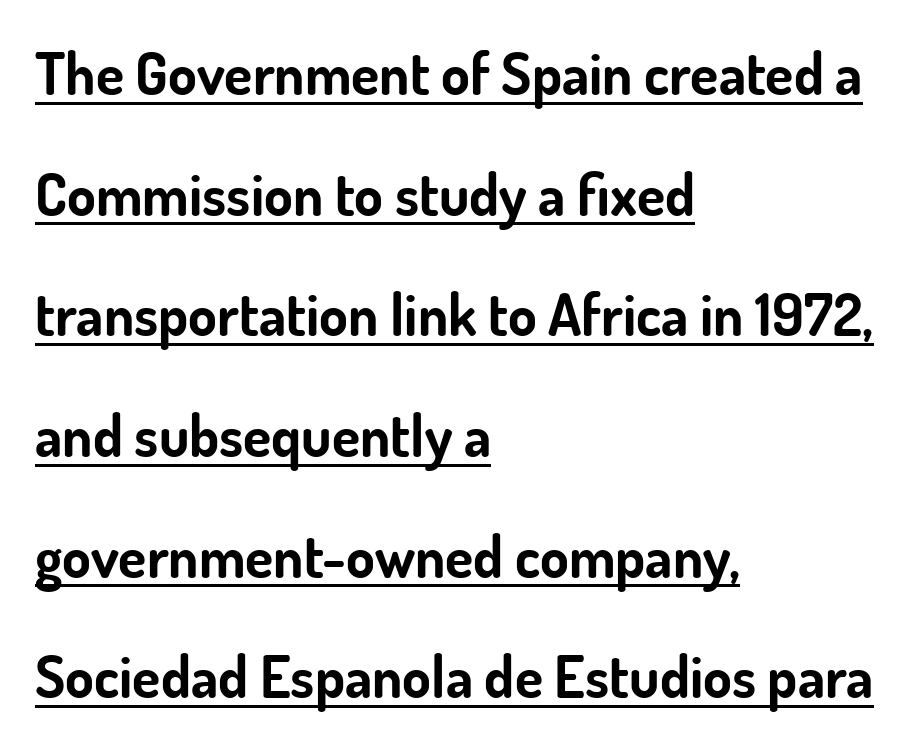
Q: Is the text bold? A: Yes.
Q: Is the text italic (slanted)? A: No, it is upright.
Q: Is the typeface a serif or a sans-serif typeface? A: Sans-serif.
Q: Is the text underlined? A: Yes.
Q: How is the paragraph aligned? A: Left-aligned.
Q: Is the spacing between letters normal or unusually wide? A: Normal.
Q: Is the spacing between lines tight, normal or loose? A: Loose.
Q: Width (condensed, normal, or wide)? A: Normal.
Q: Stroke contrast? A: Low.
Q: x-height? A: Small.
Q: Monospaced? A: No.
